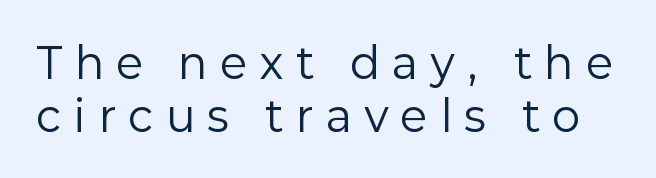
Q: Is the text bold? A: No.
Q: Is the text italic (slanted)? A: No, it is upright.
Q: Is the typeface a serif or a sans-serif typeface? A: Sans-serif.
Q: Is the text underlined? A: No.
Q: Is the spacing between letters normal or unusually wide? A: Unusually wide.
Q: Is the spacing between lines tight, normal or loose? A: Normal.
Q: Width (condensed, normal, or wide)? A: Normal.
Q: Stroke contrast? A: Low.
Q: x-height? A: Medium.
Q: Monospaced? A: No.
